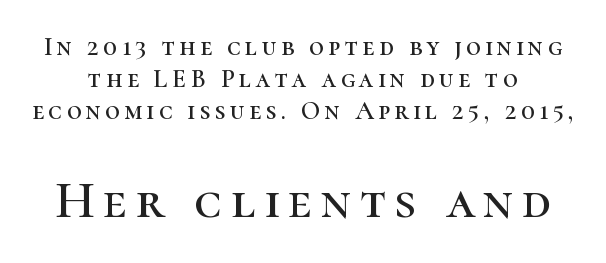
{"serif": "yes", "italic": "no", "width": "normal", "stroke_contrast": "high", "x_height": "medium", "monospaced": "no", "underline": "no", "line_spacing_ratio": 1.24, "larger_block": "second", "size_ratio": 2.0, "glyph_px": 52}
